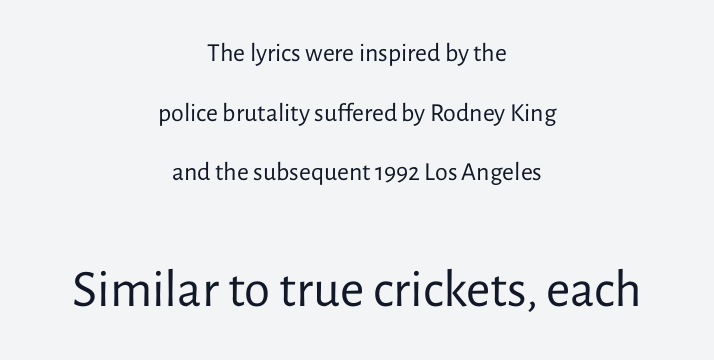
One-word summary of the alignment: center. This sample has the flowing, uneven cadence of proportional lettering. Baseline-to-baseline distance is far greater than the letter height. Character size in the trailing block exceeds that of the leading block.
